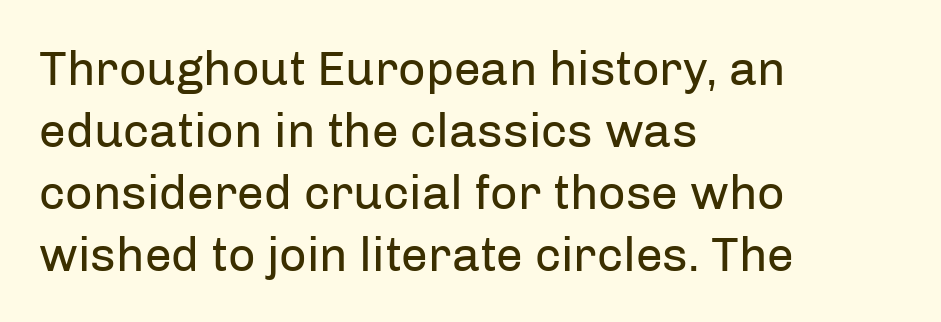
Q: Is the text bold? A: No.
Q: Is the text italic (slanted)? A: No, it is upright.
Q: Is the typeface a serif or a sans-serif typeface? A: Sans-serif.
Q: Is the text underlined? A: No.
Q: How is the paragraph aligned? A: Left-aligned.
Q: Is the spacing between letters normal or unusually wide? A: Normal.
Q: Is the spacing between lines tight, normal or loose? A: Normal.
Q: Width (condensed, normal, or wide)? A: Normal.
Q: Stroke contrast? A: Low.
Q: x-height? A: Medium.
Q: Monospaced? A: No.
